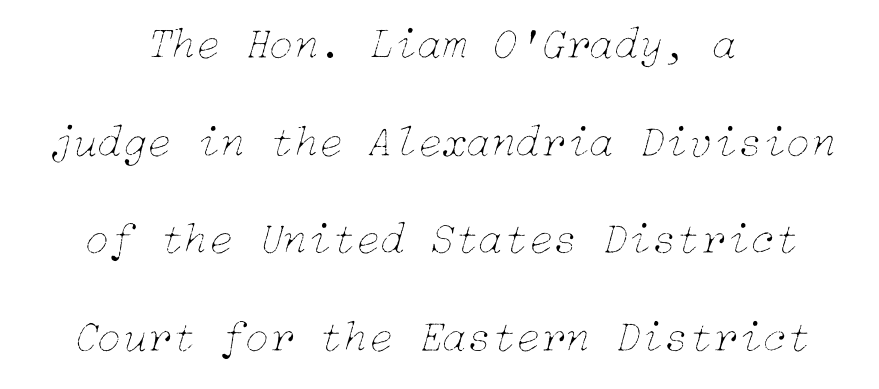
Leading: increased. Neither beginnings nor endings align; midpoints do. When letters slant like this, we call the style italic. Rule under the text: the space is simply empty. The tracking reads as untouched default to a designer's eye. The typeface has the unassuming heft of standard copy or less.
